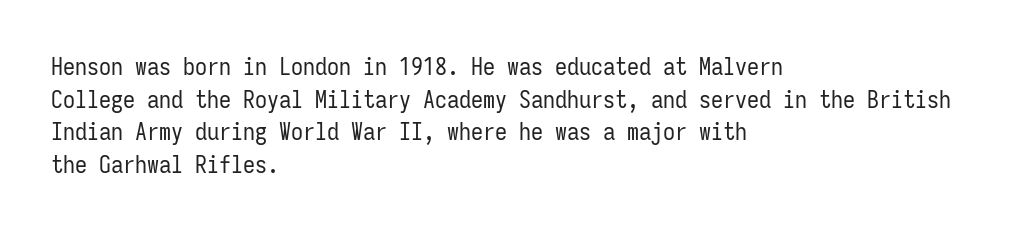
Plain, unruled lines of type. Ordinary non-slanted type is in use. Does extra space separate the letters? No, they use regular spacing. This is not heavy type; no bold has been used. These lines sit exactly where default settings would place them. Reading down the block, your eye returns to a fixed left position each line.
